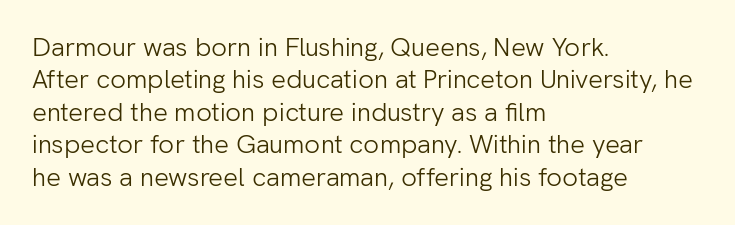
{"italic": "no", "bold": "no", "underline": "no", "align": "left", "line_spacing": "normal", "line_spacing_ratio": 1.25, "letter_spacing": "normal", "letter_spacing_em": 0.0, "glyph_px": 26}
